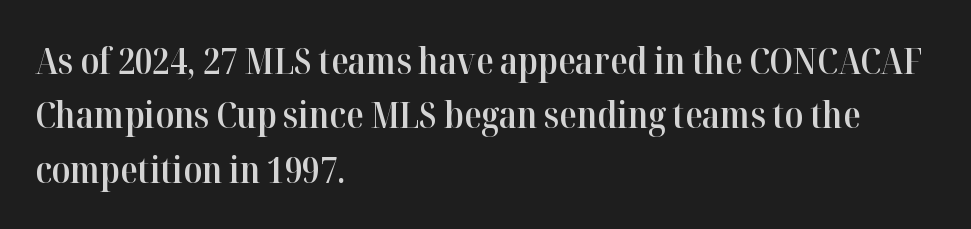
{"serif": "yes", "italic": "no", "bold": "semi", "weight": "semibold", "width": "normal", "stroke_contrast": "high", "x_height": "medium", "monospaced": "no", "underline": "no", "align": "left", "line_spacing": "normal", "line_spacing_ratio": 1.51, "letter_spacing": "normal", "letter_spacing_em": 0.0, "glyph_px": 36}
